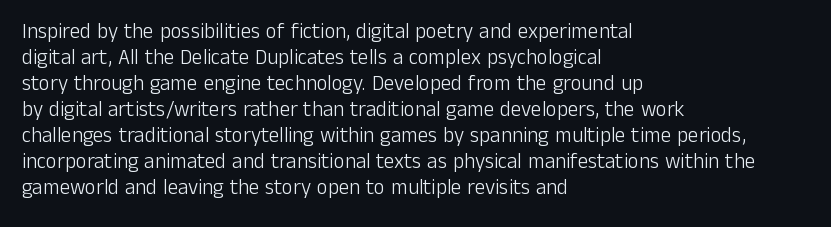
The typography opts for an upright posture over an oblique one. Unmarked baselines from the first word to the last. Students, note that the glyphs here touch the page at normal intervals. Which margin do the lines hug? The left one — the right edge is uneven. The typesetting does not lean heavy: it is not bold.
